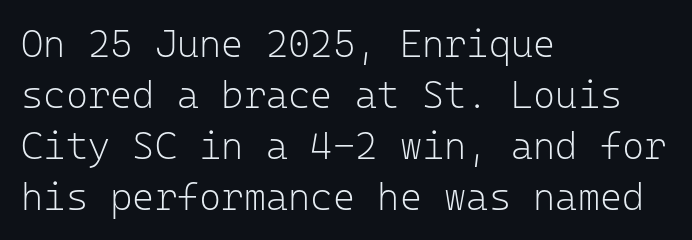
The image shows 38 px light sans-serif type, upright, monospaced; set left-aligned, normal line spacing (1.34x), normal letter spacing, not underlined; low stroke contrast and a medium x-height.
